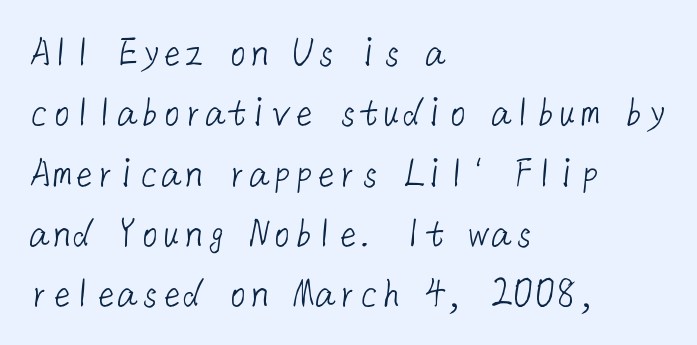
The image shows 44 px light sans-serif type; set left-aligned, normal line spacing (1.37x), normal letter spacing, not underlined; low stroke contrast and a medium x-height.
